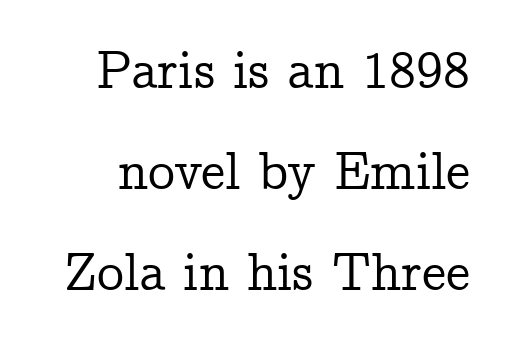
This sample has the flowing, uneven cadence of proportional lettering. The specimen reads as upright at a glance. The gap between lines stays unmarked. The passage shown has conventional tracking throughout. Examine the stroke ends and you'll spot serifs.
